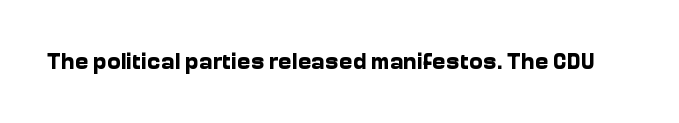
Q: Is the text bold? A: Yes.
Q: Is the text italic (slanted)? A: No, it is upright.
Q: Is the text underlined? A: No.
Q: Is the spacing between letters normal or unusually wide? A: Normal.
